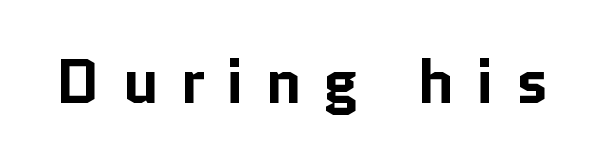
Q: Is the text bold? A: Yes.
Q: Is the text italic (slanted)? A: No, it is upright.
Q: Is the typeface a serif or a sans-serif typeface? A: Sans-serif.
Q: Is the text underlined? A: No.
Q: Is the spacing between letters normal or unusually wide? A: Unusually wide.
Q: Width (condensed, normal, or wide)? A: Normal.
Q: Stroke contrast? A: Low.
Q: x-height? A: Medium.
Q: Monospaced? A: No.
